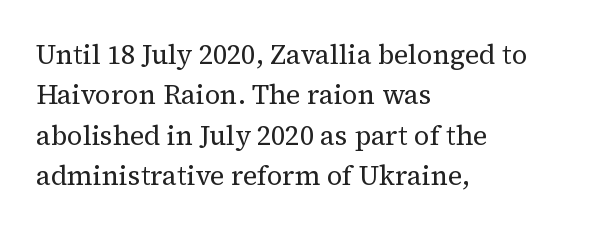
The passage shown stacks its lines at a standard gap. Students, note that the glyphs here touch the page at normal intervals. This reads as an unemphasized weight, regular at the heaviest. Typeset ragged right — the left edge is the straight one. No italicization has been applied; the sample stays upright.
